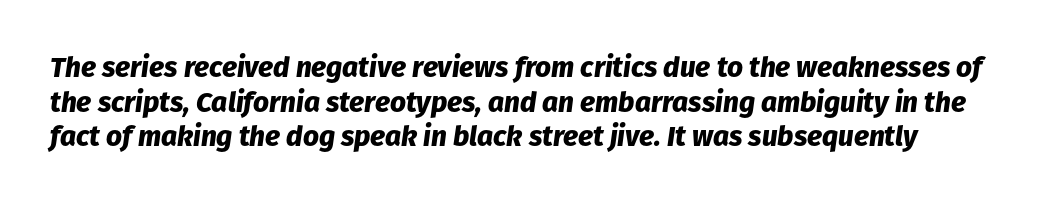
Q: Is the text bold? A: Yes.
Q: Is the text italic (slanted)? A: Yes, it leans right by about 8 degrees.
Q: Is the text underlined? A: No.
Q: Is the spacing between letters normal or unusually wide? A: Normal.
Q: Width (condensed, normal, or wide)? A: Normal.
Q: Stroke contrast? A: Low.
Q: x-height? A: Medium.
Q: Monospaced? A: No.
